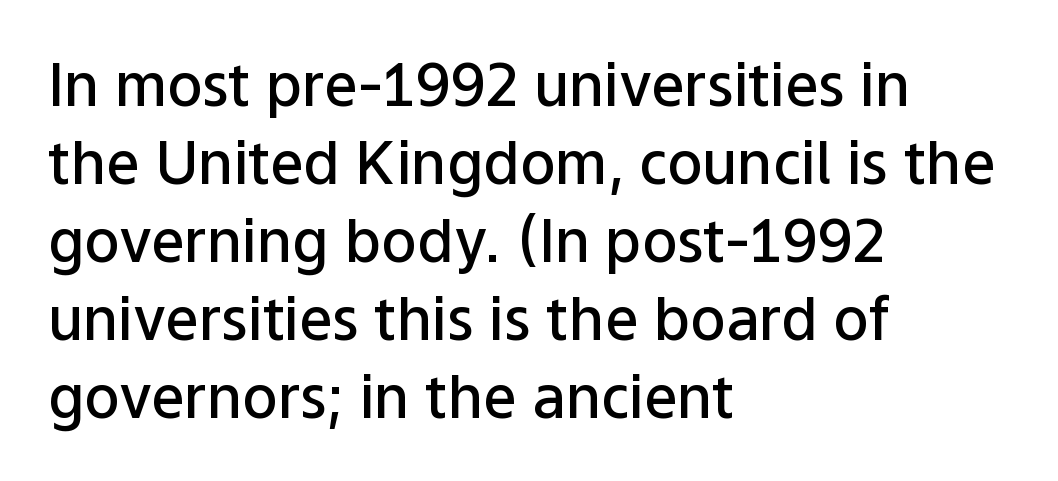
Q: Is the text bold? A: Semi-bold.
Q: Is the text italic (slanted)? A: No, it is upright.
Q: Is the typeface a serif or a sans-serif typeface? A: Sans-serif.
Q: Is the text underlined? A: No.
Q: How is the paragraph aligned? A: Left-aligned.
Q: Is the spacing between letters normal or unusually wide? A: Normal.
Q: Is the spacing between lines tight, normal or loose? A: Normal.
Q: Width (condensed, normal, or wide)? A: Normal.
Q: Stroke contrast? A: Low.
Q: x-height? A: Medium.
Q: Monospaced? A: No.
